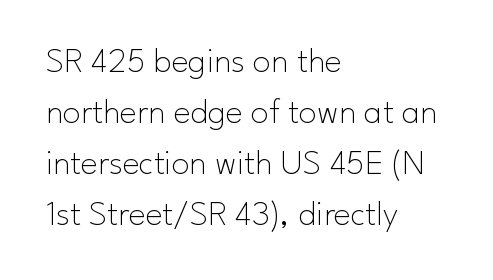
{"serif": "no", "italic": "no", "bold": "no", "weight": "thin", "width": "normal", "stroke_contrast": "low", "x_height": "small", "monospaced": "no", "underline": "no", "align": "left", "line_spacing": "normal", "line_spacing_ratio": 1.42, "letter_spacing": "normal", "letter_spacing_em": 0.0, "glyph_px": 36}
